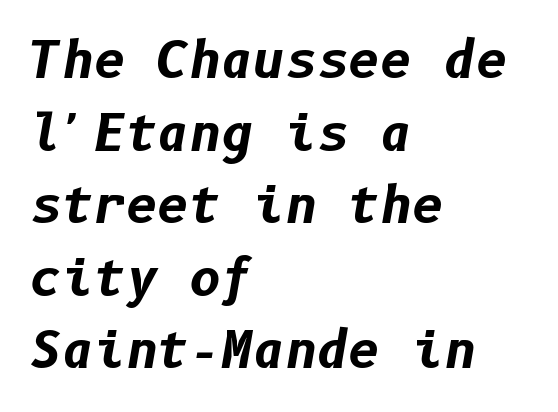
{"italic": "yes", "lean": "right", "slant_degrees": 10, "bold": "yes", "weight": "bold", "width": "normal", "stroke_contrast": "low", "x_height": "medium", "underline": "no", "align": "left", "line_spacing": "normal", "line_spacing_ratio": 1.48, "letter_spacing": "normal", "letter_spacing_em": 0.0, "glyph_px": 49}
